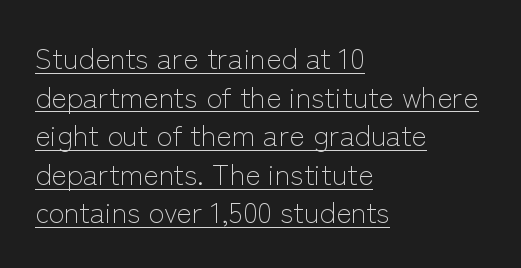
{"serif": "no", "italic": "no", "bold": "no", "weight": "light", "width": "normal", "stroke_contrast": "low", "x_height": "medium", "monospaced": "no", "underline": "yes", "align": "left", "line_spacing": "normal", "line_spacing_ratio": 1.33, "letter_spacing": "normal", "letter_spacing_em": 0.0, "glyph_px": 29}
